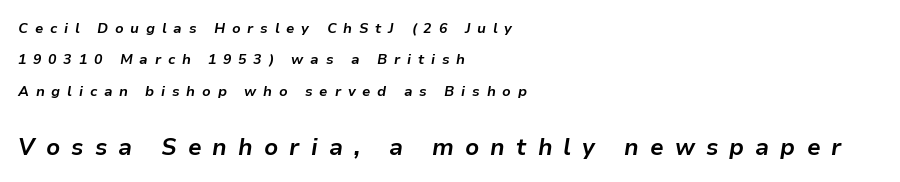
{"italic": "yes", "lean": "right", "slant_degrees": 9, "bold": "yes", "underline": "no", "align": "left", "line_spacing": "loose", "line_spacing_ratio": 2.25, "letter_spacing": "wide", "letter_spacing_em": 0.48, "larger_block": "second", "size_ratio": 1.64, "glyph_px": 23}
